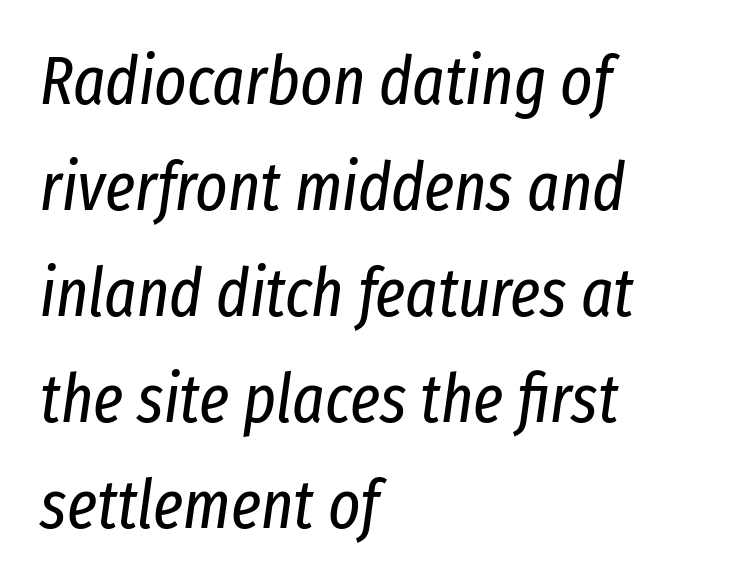
A student would call this left alignment; a typographer would say flush left, rag right. The space directly below the letters is spotless. In terms of leading, this rendering sits right in the middle. No extra tracking has been applied to these lines.
